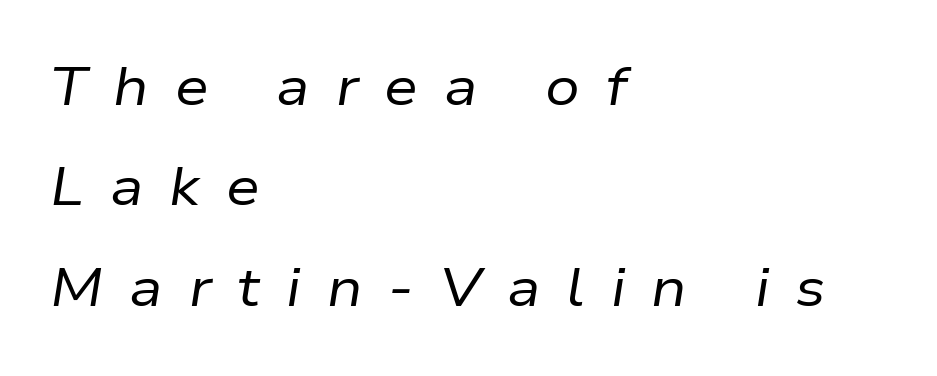
Compared with ordinary roman type, these characters are visibly tilted. A clean baseline with only descenders dipping below it. Stems and bowls with no extra thickness — not bold. Leftover space on each line is placed entirely after the last word.
